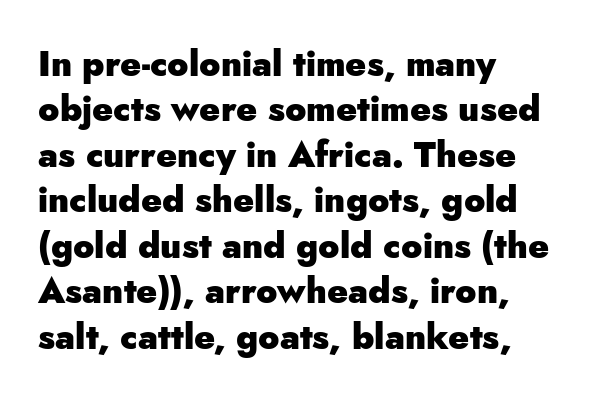
Q: Is the text bold? A: Yes.
Q: Is the text italic (slanted)? A: No, it is upright.
Q: Is the typeface a serif or a sans-serif typeface? A: Sans-serif.
Q: Is the text underlined? A: No.
Q: How is the paragraph aligned? A: Left-aligned.
Q: Is the spacing between letters normal or unusually wide? A: Normal.
Q: Is the spacing between lines tight, normal or loose? A: Normal.
Q: Width (condensed, normal, or wide)? A: Normal.
Q: Stroke contrast? A: Low.
Q: x-height? A: Small.
Q: Monospaced? A: No.
